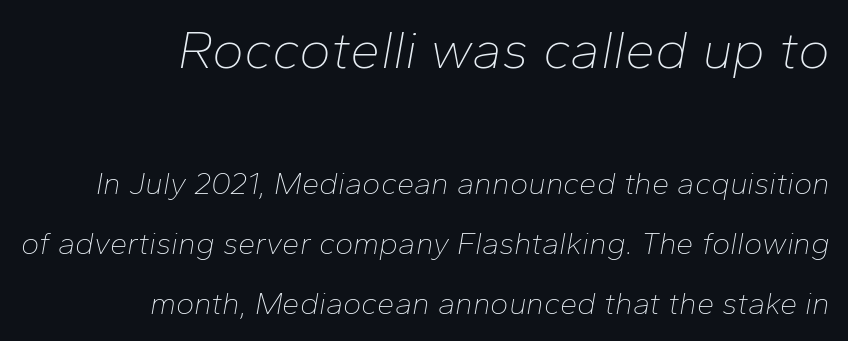
The image shows 54 px thin type, italic (leaning right); set right-aligned, loose line spacing (1.93x), normal letter spacing, not underlined; the first (top) block is 1.74x larger; low stroke contrast and a medium x-height.
